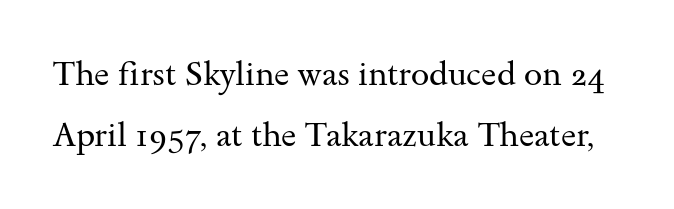
Descenders are the only things crossing below the line. Do the letters lean? They stand straight. Classification — serif. This reads as an unemphasized weight, regular at the heaviest.
